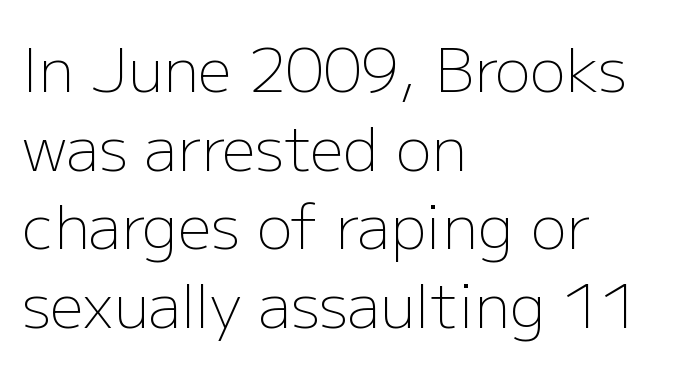
Q: Is the text bold? A: No.
Q: Is the text italic (slanted)? A: No, it is upright.
Q: Is the typeface a serif or a sans-serif typeface? A: Sans-serif.
Q: Is the text underlined? A: No.
Q: How is the paragraph aligned? A: Left-aligned.
Q: Is the spacing between letters normal or unusually wide? A: Normal.
Q: Is the spacing between lines tight, normal or loose? A: Normal.
Q: Width (condensed, normal, or wide)? A: Normal.
Q: Stroke contrast? A: Low.
Q: x-height? A: Medium.
Q: Monospaced? A: No.
